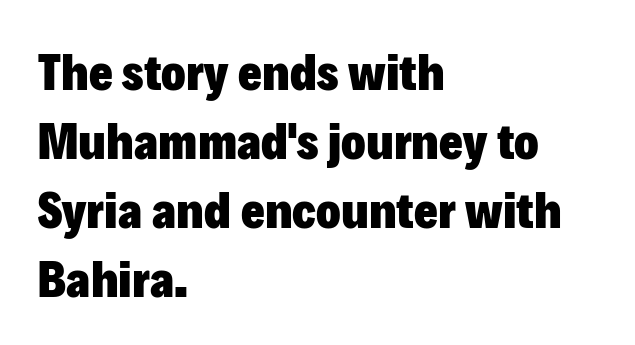
{"serif": "no", "italic": "no", "bold": "yes", "weight": "heavy", "width": "normal", "stroke_contrast": "low", "x_height": "medium", "monospaced": "no", "underline": "no", "align": "left", "line_spacing": "normal", "line_spacing_ratio": 1.35, "letter_spacing": "normal", "letter_spacing_em": 0.0, "glyph_px": 51}
